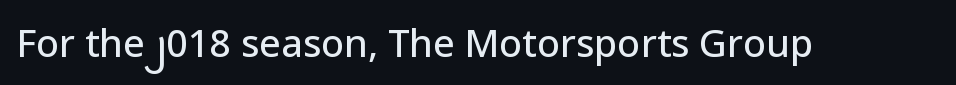
The image shows 38 px sans-serif type, upright; set normal letter spacing, not underlined; low stroke contrast and a medium x-height.
